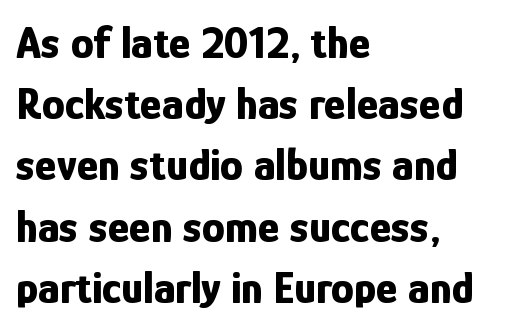
Q: Is the text bold? A: Yes.
Q: Is the text italic (slanted)? A: No, it is upright.
Q: Is the typeface a serif or a sans-serif typeface? A: Sans-serif.
Q: Is the text underlined? A: No.
Q: How is the paragraph aligned? A: Left-aligned.
Q: Is the spacing between letters normal or unusually wide? A: Normal.
Q: Is the spacing between lines tight, normal or loose? A: Normal.
Q: Width (condensed, normal, or wide)? A: Condensed.
Q: Stroke contrast? A: Low.
Q: x-height? A: Medium.
Q: Monospaced? A: No.
